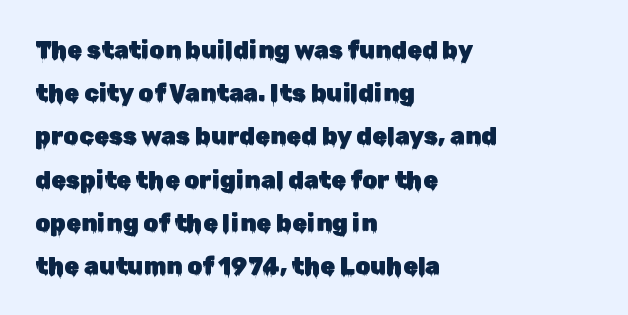
Words float on clear page, feet unadorned. Posture: straight, roman, zero tilt. Standard letterfit; no display-style spreading of the glyphs. One-word summary of the alignment: left.
